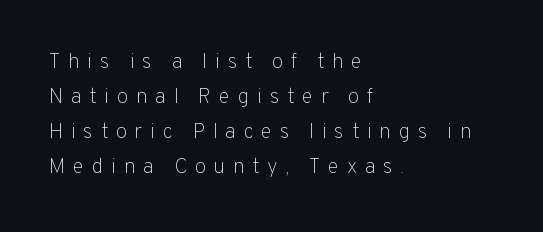
The image shows 21 px text type, upright; set left-aligned, normal line spacing (1.67x), unusually wide letter spacing (+0.36 em), not underlined.
